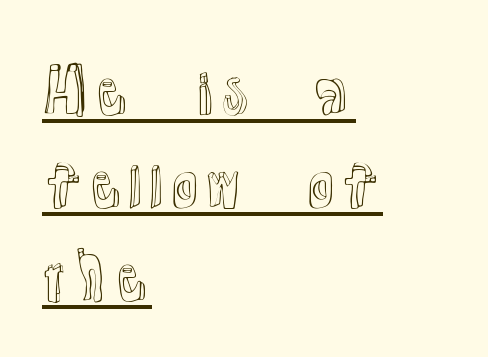
Q: Is the text italic (slanted)? A: No, it is upright.
Q: Is the text underlined? A: Yes.
Q: How is the paragraph aligned? A: Left-aligned.
Q: Is the spacing between letters normal or unusually wide? A: Normal.
Q: Is the spacing between lines tight, normal or loose? A: Normal.
Q: Width (condensed, normal, or wide)? A: Normal.
Q: x-height? A: Medium.
Q: Monospaced? A: No.
